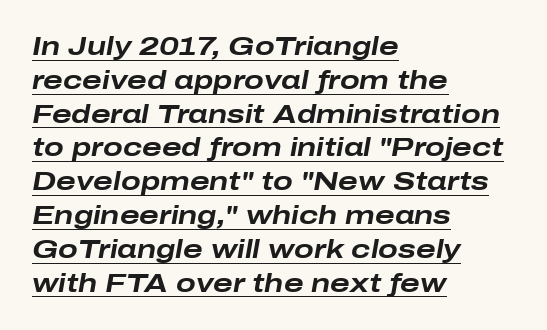
This sample is left-justified, so line endings fall wherever the words run out. What weight is shown? A full bold with thick strokes. Italic? Definitely — the glyphs are oblique. Somebody hit Ctrl+U on this one — the words are underlined. The passage shown has conventional tracking throughout.
